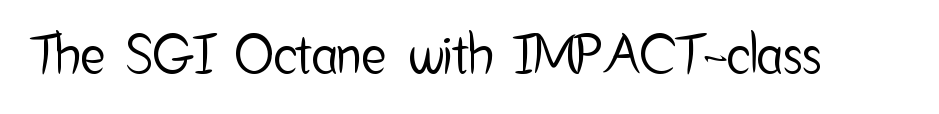
Q: Is the text italic (slanted)? A: No, it is upright.
Q: Is the typeface a serif or a sans-serif typeface? A: Sans-serif.
Q: Is the text underlined? A: No.
Q: Is the spacing between letters normal or unusually wide? A: Normal.
Q: Width (condensed, normal, or wide)? A: Condensed.
Q: Stroke contrast? A: Low.
Q: x-height? A: Medium.
Q: Monospaced? A: No.
